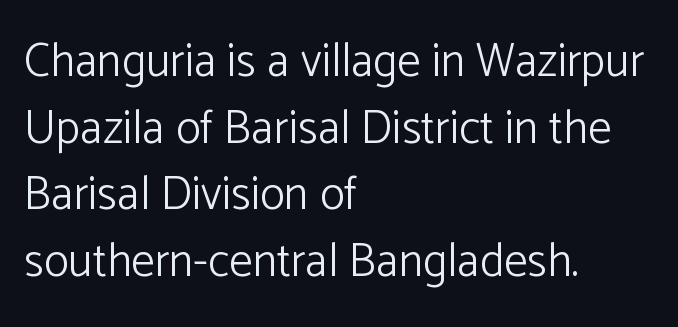
The image shows 47 px light sans-serif type, upright; set left-aligned, normal line spacing (1.42x), normal letter spacing, not underlined; low stroke contrast and a medium x-height.
